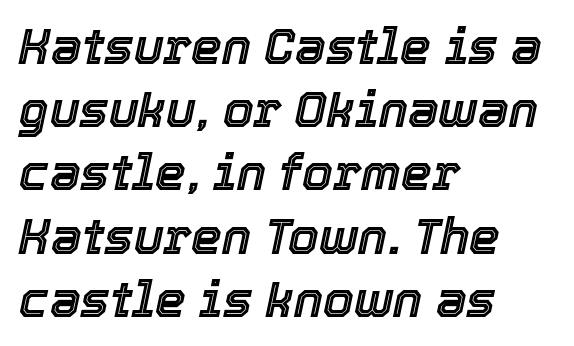
Students, observe: this is what conventionally led text looks like. Is this a fixed-width face? No — the glyphs have proportional, varying widths. Bare-footed words on every line. You can tell it's italic because the verticals aren't actually vertical. The paragraph has a hard left edge and a soft right edge. The letters sit at their default tracking, neither squeezed nor spread.
